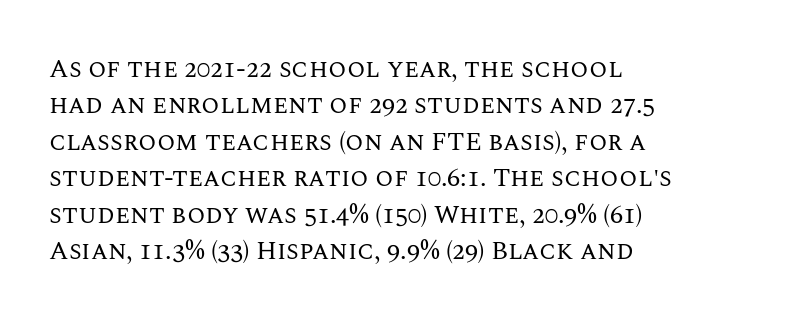
Short and long lines alike share a common starting point at left. The typeface has the unassuming heft of standard copy or less. Is the letter spacing exaggerated? No — it looks like the ordinary default. Has an underline been added? It has not. Posture: vertical.
